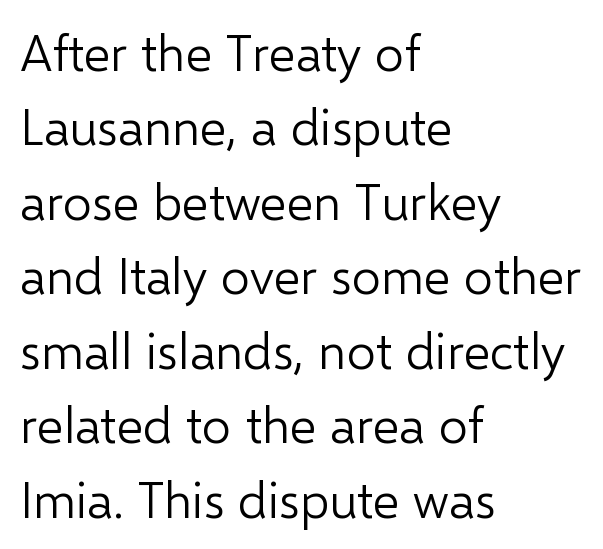
The image shows 51 px light sans-serif type, upright; set left-aligned, normal line spacing (1.46x), normal letter spacing, not underlined; low stroke contrast and a medium x-height.
